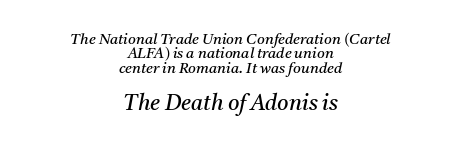
Does extra space separate the letters? No, they use regular spacing. Unbolded letterforms with no extra heft. Any mark beneath the type? The region is blank. Characters are canted at an angle relative to the baseline's perpendicular.
